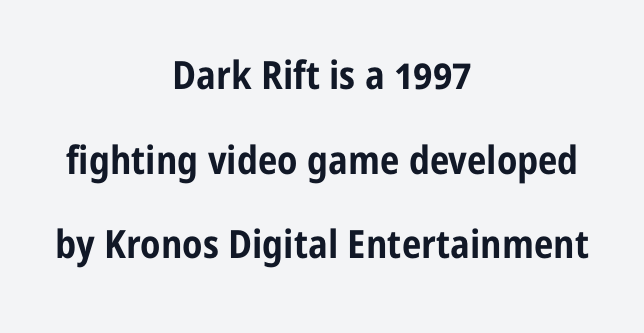
{"serif": "no", "italic": "no", "bold": "yes", "weight": "bold", "width": "condensed", "stroke_contrast": "low", "x_height": "medium", "monospaced": "no", "underline": "no", "align": "center", "line_spacing": "loose", "line_spacing_ratio": 2.17, "letter_spacing": "normal", "letter_spacing_em": 0.0, "glyph_px": 39}
